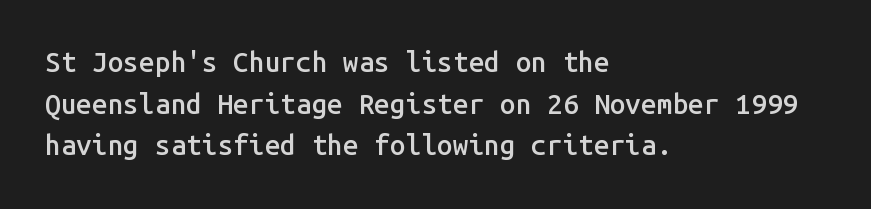
{"serif": "no", "italic": "no", "bold": "semi", "weight": "semibold", "width": "normal", "stroke_contrast": "low", "x_height": "medium", "monospaced": "yes", "underline": "no", "align": "left", "line_spacing": "normal", "line_spacing_ratio": 1.49, "letter_spacing": "normal", "letter_spacing_em": 0.0, "glyph_px": 28}
